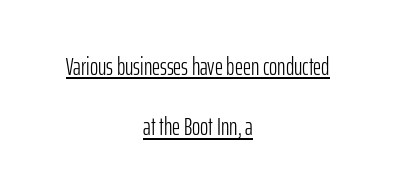
Underline: present. Is there any slant? The stems are plumb. Summary of vertical rhythm: relaxed, with wide interline spacing. Caption: multi-line text, centered on the measure.
